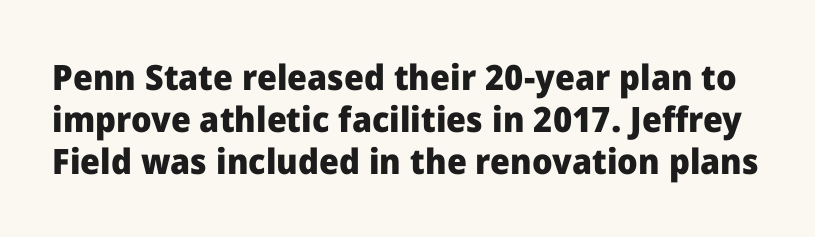
The image shows 35 px heavy sans-serif type, upright; set line spacing 1.2x, normal letter spacing, not underlined; low stroke contrast and a medium x-height.
